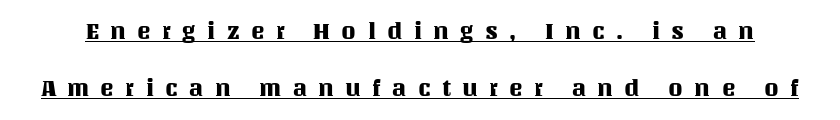
The image shows 23 px text type, upright; set loose line spacing (2.49x), unusually wide letter spacing (+0.49 em), underlined.
